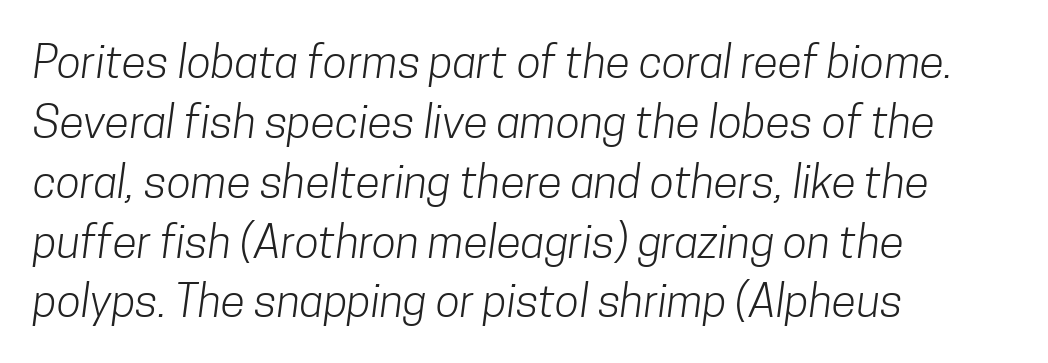
The image shows 45 px light, condensed sans-serif type; set left-aligned, normal line spacing (1.33x), normal letter spacing, not underlined; low stroke contrast and a medium x-height.
